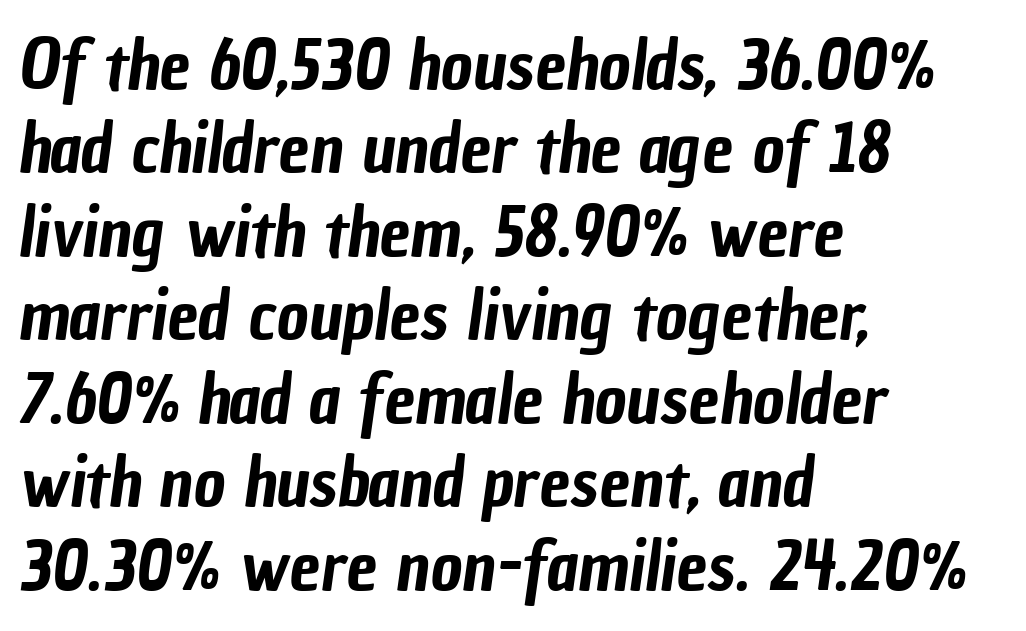
{"serif": "no", "width": "condensed", "stroke_contrast": "low", "x_height": "medium", "monospaced": "no", "underline": "no", "align": "left", "line_spacing_ratio": 1.21, "letter_spacing": "normal", "letter_spacing_em": 0.0, "glyph_px": 69}
